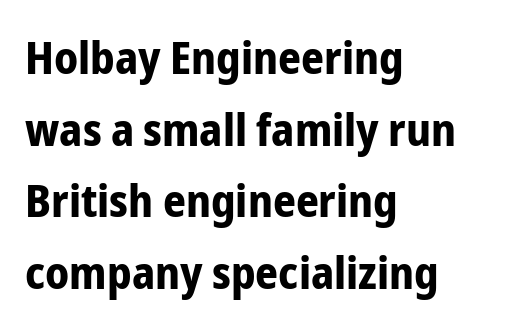
{"serif": "no", "italic": "no", "bold": "yes", "weight": "bold", "width": "condensed", "stroke_contrast": "low", "x_height": "medium", "monospaced": "no", "underline": "no", "align": "left", "line_spacing": "normal", "line_spacing_ratio": 1.59, "letter_spacing": "normal", "letter_spacing_em": 0.0, "glyph_px": 45}
